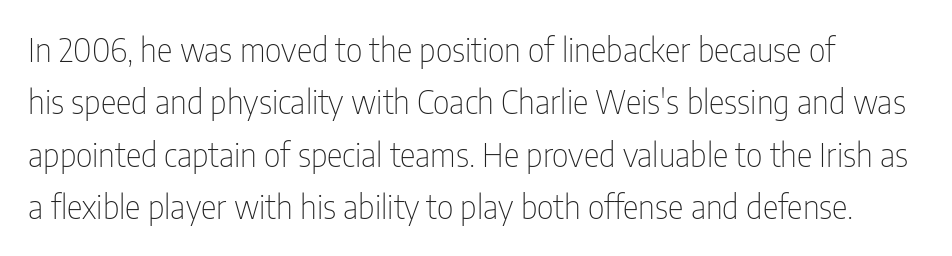
{"serif": "no", "italic": "no", "bold": "no", "weight": "thin", "width": "condensed", "stroke_contrast": "low", "x_height": "medium", "monospaced": "no", "underline": "no", "line_spacing": "normal", "line_spacing_ratio": 1.59, "letter_spacing": "normal", "letter_spacing_em": 0.0, "glyph_px": 33}
